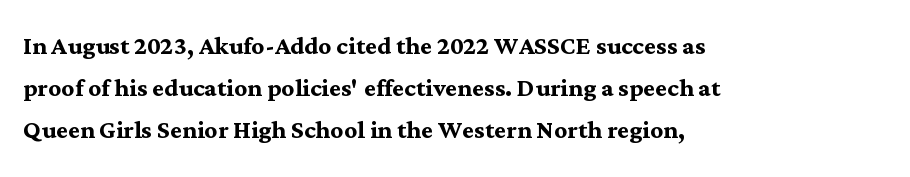
The image shows 32 px semibold serif type, upright; set left-aligned, normal line spacing (1.31x), normal letter spacing, not underlined; medium stroke contrast and a medium x-height.
